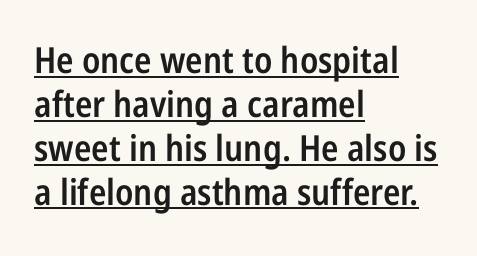
Q: Is the text bold? A: Semi-bold.
Q: Is the text italic (slanted)? A: No, it is upright.
Q: Is the typeface a serif or a sans-serif typeface? A: Sans-serif.
Q: Is the text underlined? A: Yes.
Q: How is the paragraph aligned? A: Left-aligned.
Q: Is the spacing between letters normal or unusually wide? A: Normal.
Q: Width (condensed, normal, or wide)? A: Condensed.
Q: Stroke contrast? A: Low.
Q: x-height? A: Medium.
Q: Monospaced? A: No.
